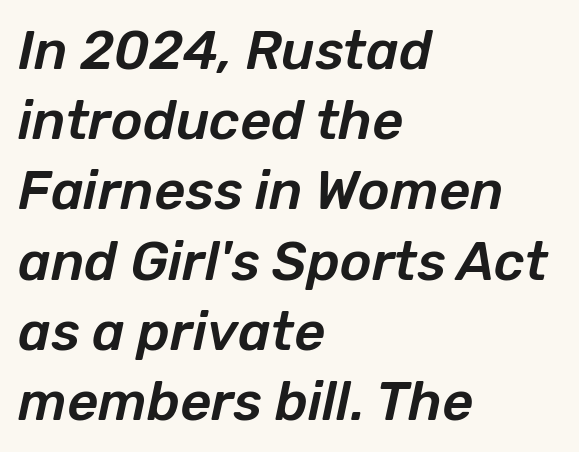
Q: Is the text italic (slanted)? A: Yes, it leans right by about 12 degrees.
Q: Is the text underlined? A: No.
Q: How is the paragraph aligned? A: Left-aligned.
Q: Is the spacing between letters normal or unusually wide? A: Normal.
Q: Is the spacing between lines tight, normal or loose? A: Normal.
Q: Width (condensed, normal, or wide)? A: Normal.
Q: Stroke contrast? A: Low.
Q: x-height? A: Medium.
Q: Monospaced? A: No.
